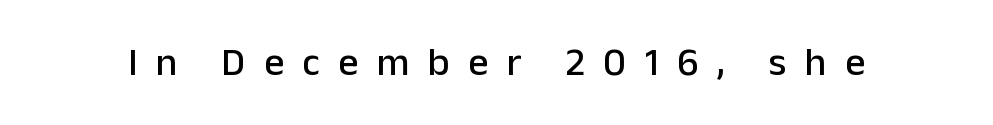
Q: Is the text italic (slanted)? A: No, it is upright.
Q: Is the typeface a serif or a sans-serif typeface? A: Sans-serif.
Q: Is the text underlined? A: No.
Q: Is the spacing between letters normal or unusually wide? A: Unusually wide.
Q: Width (condensed, normal, or wide)? A: Normal.
Q: Stroke contrast? A: Low.
Q: x-height? A: Medium.
Q: Monospaced? A: No.
